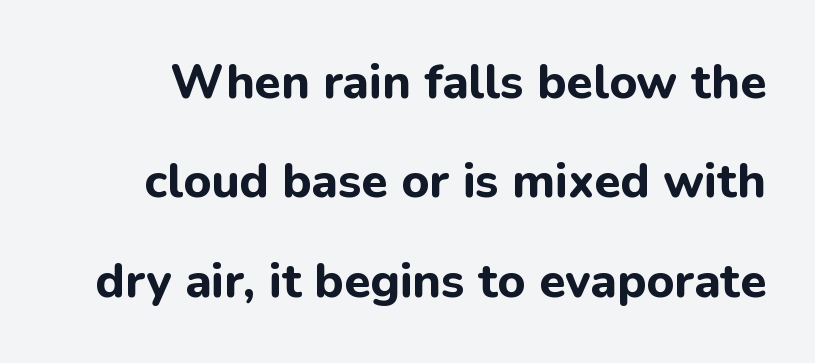
Students, this is bold: see how much ink each stroke carries. Italic? Not at all — the glyphs are vertical. Beneath every word, the page is bare. The letters carry no serifs — their stems end cleanly without finishing strokes. Do the characters align in a grid? No, the font is proportional.
